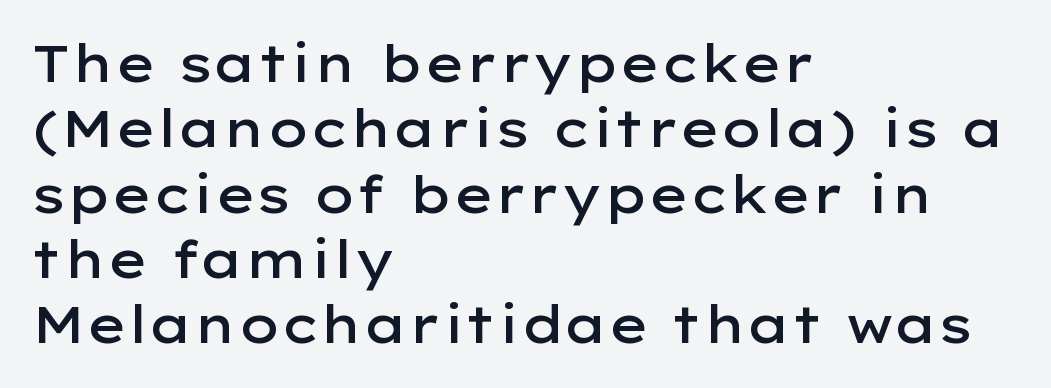
The image shows 51 px semibold, wide sans-serif type, upright; set left-aligned, normal line spacing (1.28x), normal letter spacing, not underlined; low stroke contrast and a medium x-height.
